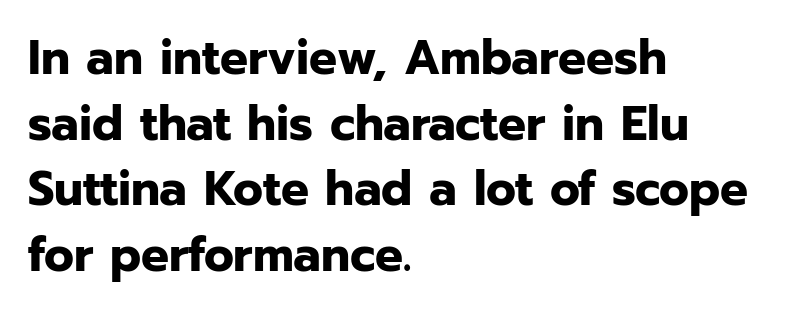
Line beginnings align vertically; line endings do not. Descenders hang freely into open space. I'd describe the lettering as bold — thick and assertive. A typesetter would call this proportional, since set widths differ per character.
